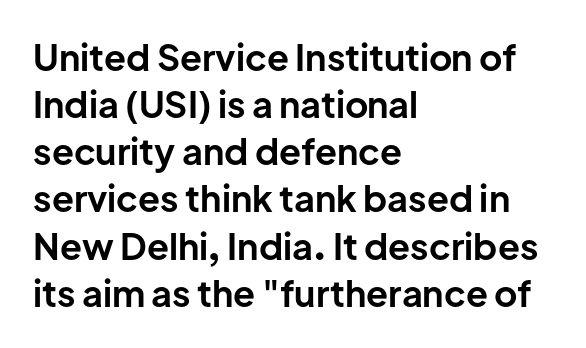
{"serif": "no", "italic": "no", "bold": "yes", "weight": "bold", "width": "normal", "stroke_contrast": "low", "x_height": "medium", "monospaced": "no", "underline": "no", "align": "left", "line_spacing": "normal", "line_spacing_ratio": 1.31, "letter_spacing": "normal", "letter_spacing_em": 0.0, "glyph_px": 36}
